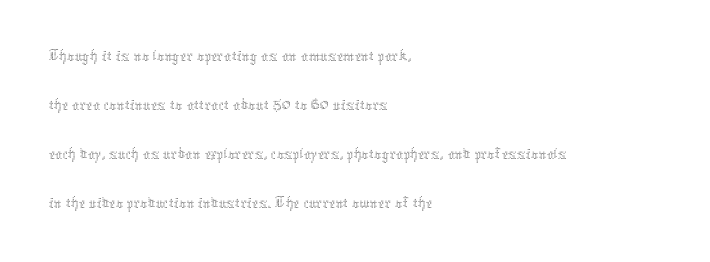
Vertical stems look standard width or narrower in stroke. Does the copy run flush right? No — it runs flush left. This sample has the flowing, uneven cadence of proportional lettering. Type without underlining. If you measured baseline to baseline, you'd find a middling distance. In terms of posture, this sample is upright.
